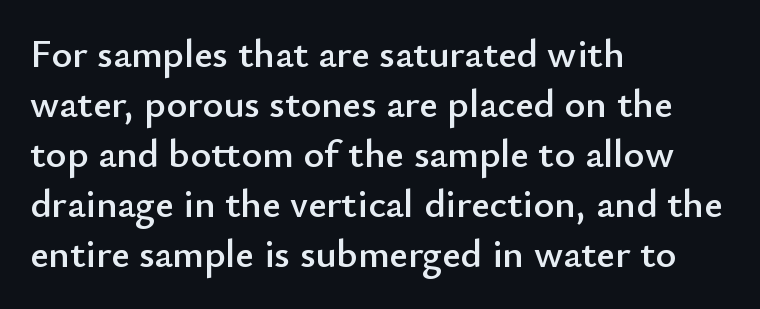
{"serif": "no", "italic": "no", "width": "normal", "stroke_contrast": "low", "x_height": "small", "monospaced": "no", "underline": "no", "align": "left", "line_spacing": "normal", "line_spacing_ratio": 1.25, "letter_spacing": "normal", "letter_spacing_em": 0.0, "glyph_px": 40}
